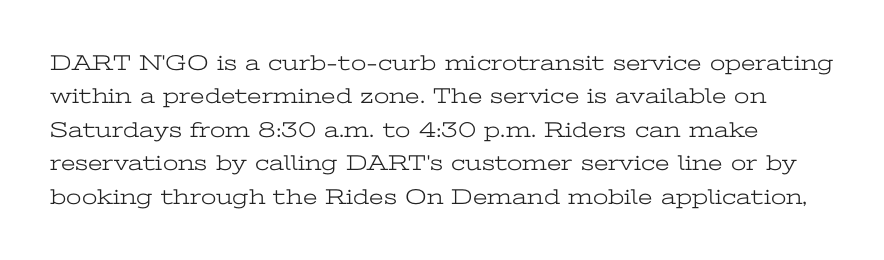
{"italic": "no", "bold": "no", "underline": "no", "line_spacing": "normal", "line_spacing_ratio": 1.52, "letter_spacing": "normal", "letter_spacing_em": 0.0, "glyph_px": 22}
